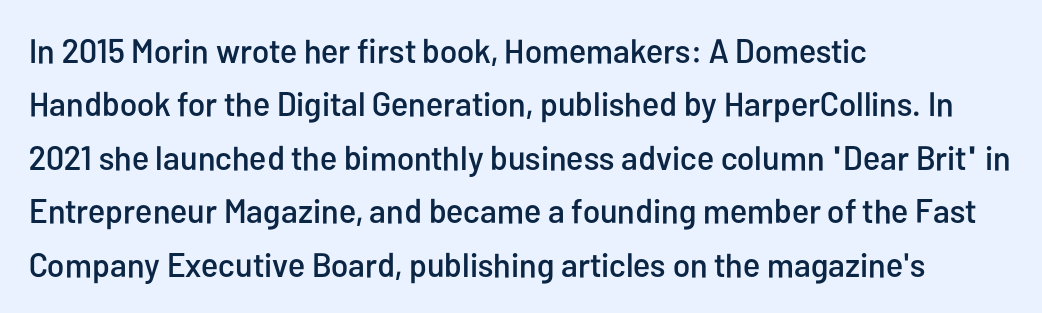
{"serif": "no", "italic": "no", "width": "condensed", "stroke_contrast": "low", "x_height": "medium", "monospaced": "no", "underline": "no", "align": "left", "line_spacing": "normal", "line_spacing_ratio": 1.57, "letter_spacing": "normal", "letter_spacing_em": 0.0, "glyph_px": 34}
